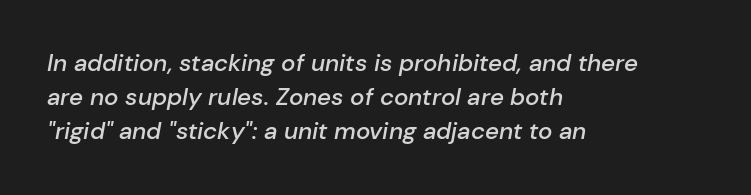
Q: Is the text bold? A: Semi-bold.
Q: Is the text italic (slanted)? A: Yes, it leans right by about 10 degrees.
Q: Is the text underlined? A: No.
Q: How is the paragraph aligned? A: Left-aligned.
Q: Is the spacing between letters normal or unusually wide? A: Normal.
Q: Is the spacing between lines tight, normal or loose? A: Normal.
